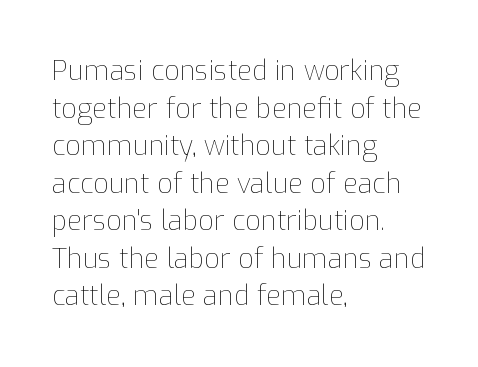
Notice how the stems are strictly vertical — no italics here. A bare baseline throughout the passage. Inter-character spacing is left at the font's built-in metrics. Vertical spacing — default. The ragged edge is on the right, which tells us the setting is flush left. The font sits on the lighter half of the weight spectrum, regular included.
